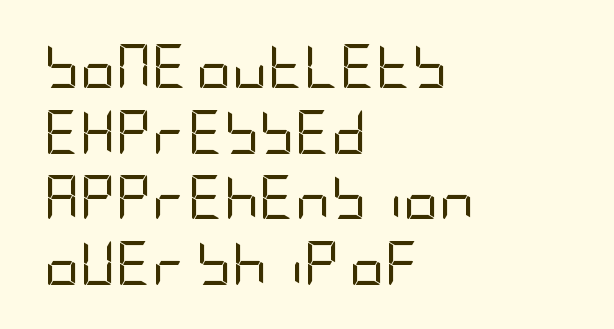
The image shows 44 px regular-weight, condensed sans-serif type, upright; set left-aligned, normal line spacing (1.49x), normal letter spacing, not underlined; low stroke contrast and a large x-height.
